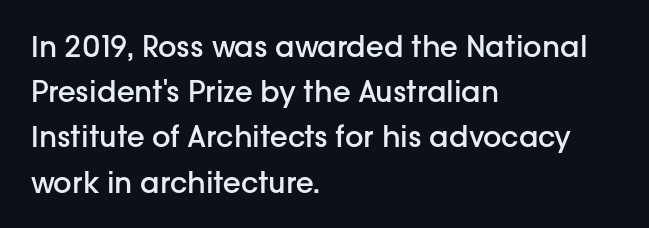
{"serif": "no", "italic": "no", "bold": "semi", "weight": "semibold", "width": "normal", "stroke_contrast": "low", "x_height": "medium", "monospaced": "no", "underline": "no", "align": "left", "line_spacing": "normal", "line_spacing_ratio": 1.56, "letter_spacing": "normal", "letter_spacing_em": 0.0, "glyph_px": 29}
